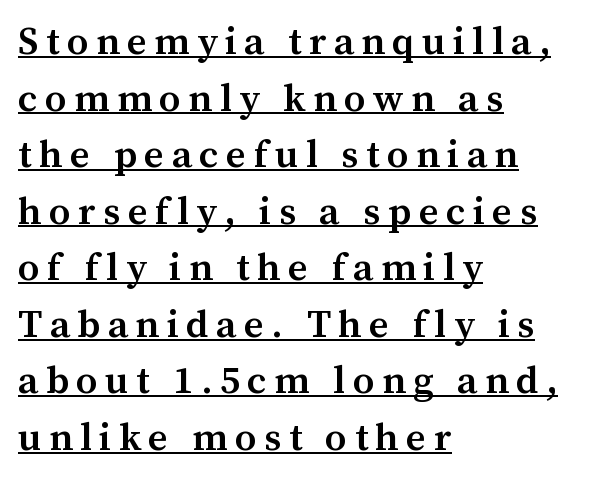
The image shows 39 px semibold serif type, upright; set left-aligned, normal line spacing (1.45x), underlined; medium stroke contrast and a medium x-height.
